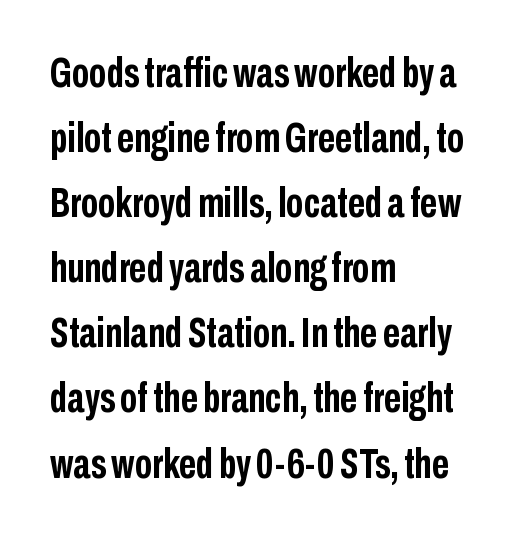
The image shows 42 px semibold, condensed sans-serif type, upright; set left-aligned, normal line spacing (1.55x), normal letter spacing, not underlined; low stroke contrast and a medium x-height.
